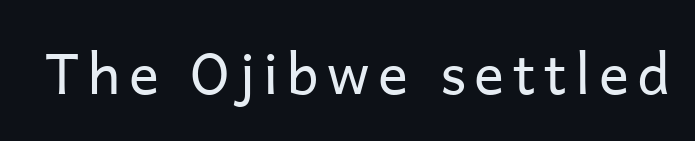
{"serif": "no", "italic": "no", "bold": "no", "weight": "regular", "width": "normal", "stroke_contrast": "low", "x_height": "medium", "monospaced": "no", "underline": "no", "glyph_px": 56}
